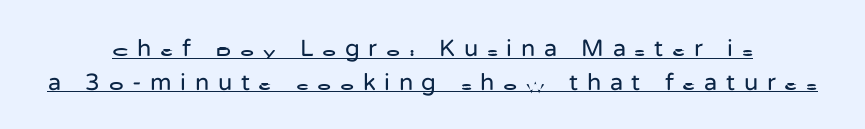
{"italic": "no", "bold": "no", "underline": "yes", "align": "center", "line_spacing": "normal", "line_spacing_ratio": 1.4, "letter_spacing": "wide", "letter_spacing_em": 0.36, "glyph_px": 24}
